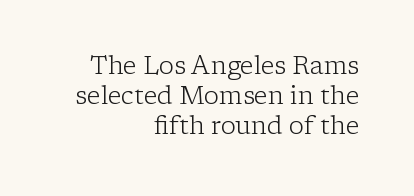
Just letters on the line, the space beneath them empty. The passage shown is not bold in any degree. Honestly, the letter spacing is just normal — you wouldn't notice it. A flush-right, rag-left setting is used for this passage. Every stem runs plumb, perpendicular to the baseline.
